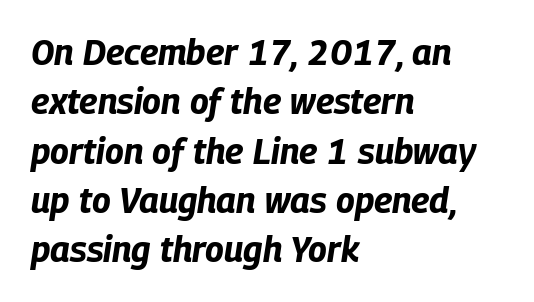
The passage shown leans; its letterforms are oblique. Is the block centered? No — it sits flush against the left margin. Leading matches the norm, producing a regular column. Underlining? Definitely not there. These lines are rendered in a variable-pitch font. Summary of weight: heavy, a full bold.
